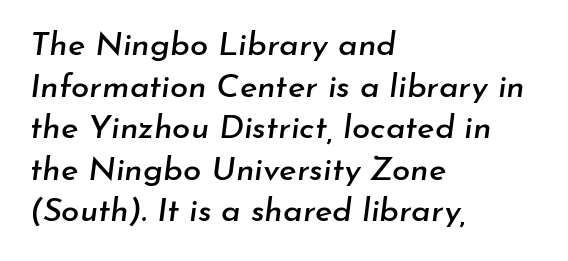
{"italic": "yes", "lean": "right", "slant_degrees": 7, "width": "normal", "stroke_contrast": "low", "x_height": "small", "monospaced": "no", "underline": "no", "align": "left", "line_spacing": "normal", "line_spacing_ratio": 1.26, "letter_spacing": "normal", "letter_spacing_em": 0.0, "glyph_px": 33}
